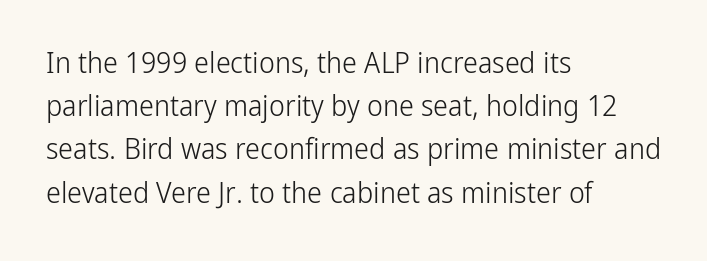
Q: Is the text bold? A: No.
Q: Is the text italic (slanted)? A: No, it is upright.
Q: Is the typeface a serif or a sans-serif typeface? A: Sans-serif.
Q: Is the text underlined? A: No.
Q: How is the paragraph aligned? A: Left-aligned.
Q: Is the spacing between letters normal or unusually wide? A: Normal.
Q: Is the spacing between lines tight, normal or loose? A: Normal.
Q: Width (condensed, normal, or wide)? A: Condensed.
Q: Stroke contrast? A: Low.
Q: x-height? A: Medium.
Q: Monospaced? A: No.
